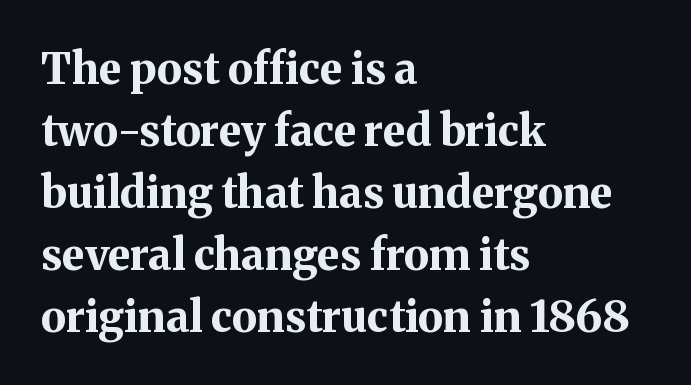
The image shows 43 px bold serif type, upright; set left-aligned, normal line spacing (1.44x), normal letter spacing, not underlined; medium stroke contrast and a medium x-height.
